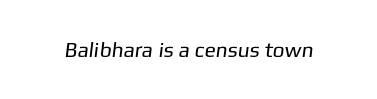
Students, note that the glyphs here touch the page at normal intervals. The typesetting does not lean heavy: it is not bold. Descender tails drop into unmarked territory.
